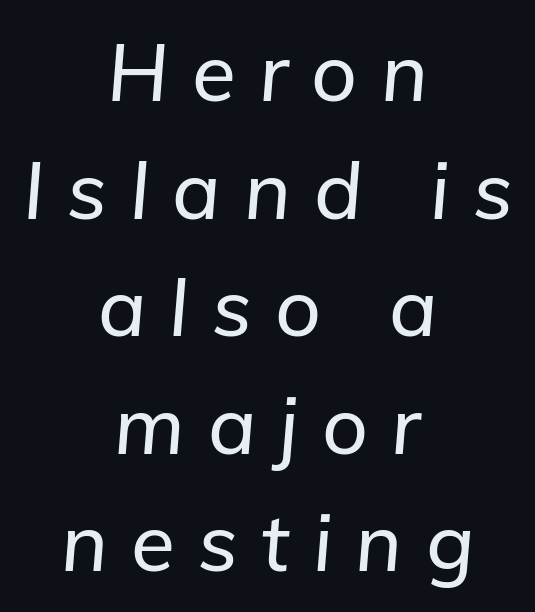
{"italic": "yes", "lean": "right", "slant_degrees": 5, "width": "normal", "stroke_contrast": "low", "x_height": "medium", "monospaced": "no", "underline": "no", "align": "center", "line_spacing": "normal", "line_spacing_ratio": 1.47, "letter_spacing": "wide", "letter_spacing_em": 0.29, "glyph_px": 80}
